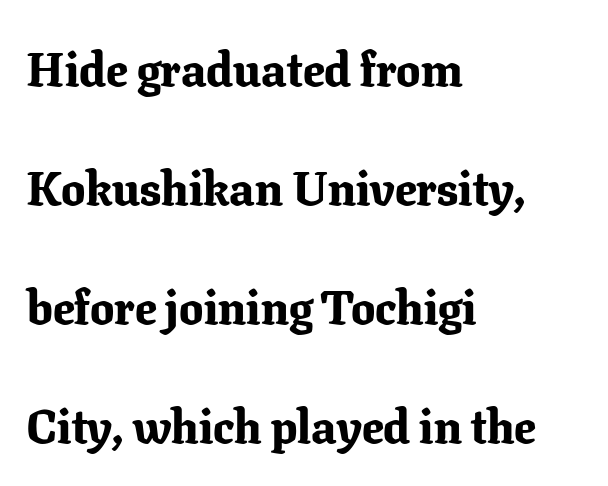
{"serif": "yes", "italic": "no", "bold": "yes", "weight": "bold", "width": "normal", "stroke_contrast": "low", "x_height": "medium", "monospaced": "no", "underline": "no", "align": "left", "line_spacing": "loose", "line_spacing_ratio": 2.48, "letter_spacing": "normal", "letter_spacing_em": 0.0, "glyph_px": 48}
